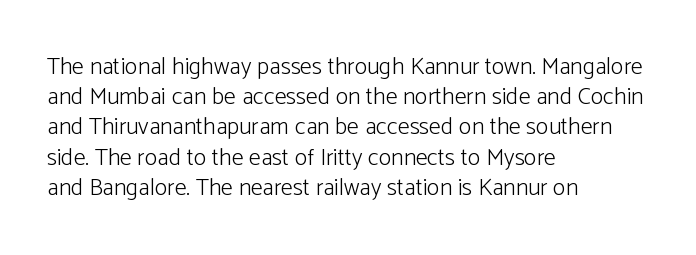
Q: Is the text bold? A: No.
Q: Is the text italic (slanted)? A: No, it is upright.
Q: Is the text underlined? A: No.
Q: How is the paragraph aligned? A: Left-aligned.
Q: Is the spacing between letters normal or unusually wide? A: Normal.
Q: Is the spacing between lines tight, normal or loose? A: Normal.
